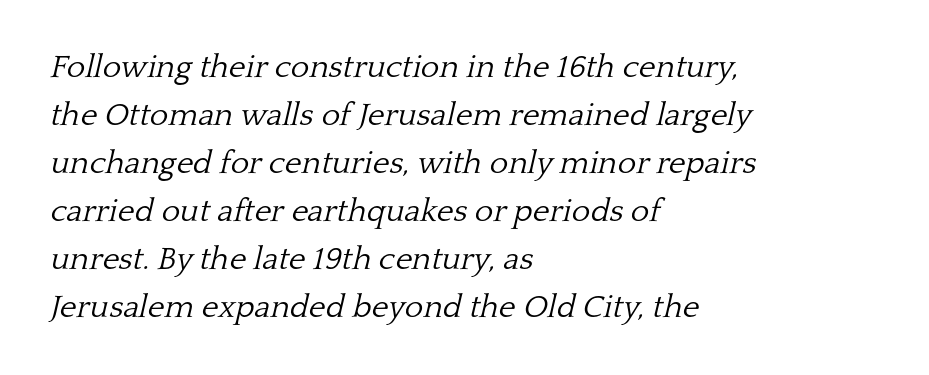
Q: Is the text bold? A: No.
Q: Is the text italic (slanted)? A: Yes, it leans right by about 13 degrees.
Q: Is the typeface a serif or a sans-serif typeface? A: Serif.
Q: Is the text underlined? A: No.
Q: How is the paragraph aligned? A: Left-aligned.
Q: Is the spacing between letters normal or unusually wide? A: Normal.
Q: Is the spacing between lines tight, normal or loose? A: Normal.
Q: Width (condensed, normal, or wide)? A: Normal.
Q: Stroke contrast? A: Low.
Q: x-height? A: Medium.
Q: Monospaced? A: No.
